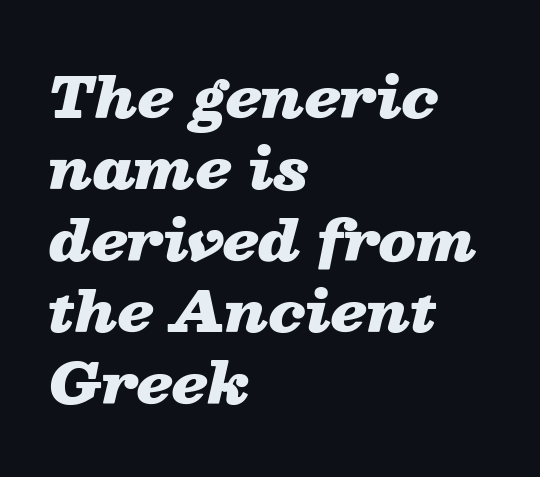
The passage shown leans; its letterforms are oblique. The gaps between neighbouring characters are ordinary and unremarkable. Compared with typical paragraphs, the rows here are spaced about the same. Emphasis by weight is at full strength: bold. Descenders are the only things crossing below the line. You could not count columns in this text — the font is proportionally spaced.
